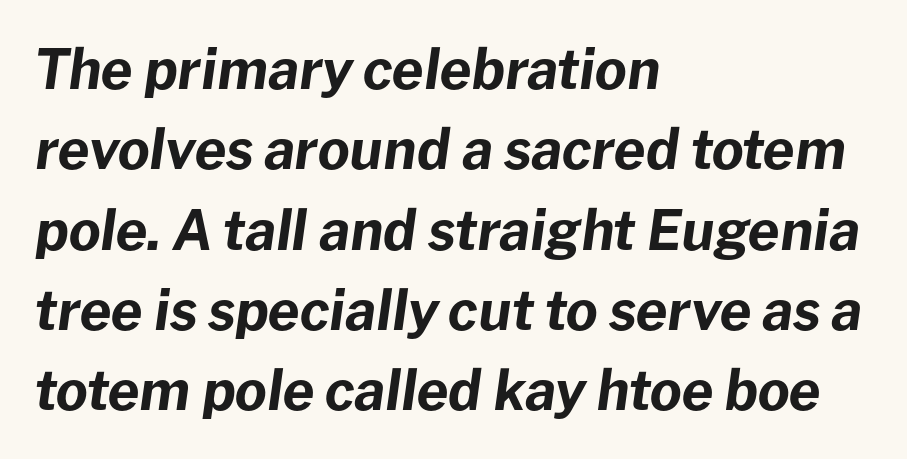
The image shows 55 px bold type, italic (leaning right); set left-aligned, normal line spacing (1.46x), normal letter spacing, not underlined; low stroke contrast and a medium x-height.
